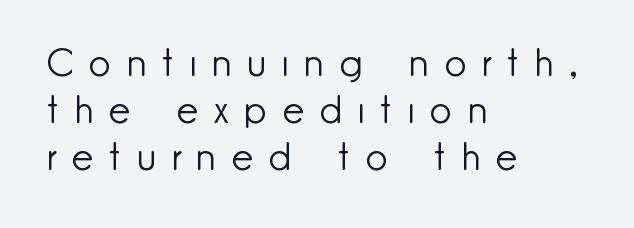
{"serif": "no", "italic": "no", "bold": "no", "weight": "light", "width": "normal", "stroke_contrast": "low", "x_height": "small", "monospaced": "no", "underline": "no", "align": "left", "line_spacing_ratio": 1.24, "letter_spacing": "wide", "letter_spacing_em": 0.42, "glyph_px": 38}
